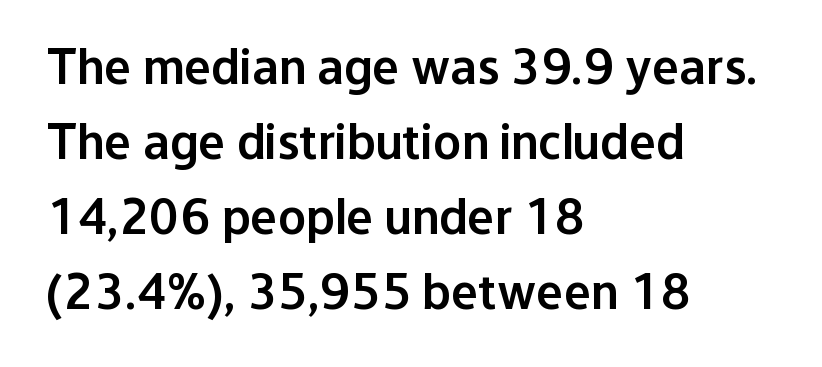
The image shows 51 px semibold sans-serif type, upright; set left-aligned, normal line spacing (1.47x), normal letter spacing, not underlined; low stroke contrast and a medium x-height.
